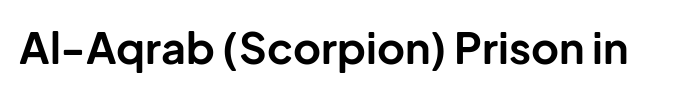
Q: Is the text bold? A: Yes.
Q: Is the text italic (slanted)? A: No, it is upright.
Q: Is the typeface a serif or a sans-serif typeface? A: Sans-serif.
Q: Is the text underlined? A: No.
Q: Is the spacing between letters normal or unusually wide? A: Normal.
Q: Width (condensed, normal, or wide)? A: Normal.
Q: Stroke contrast? A: Low.
Q: x-height? A: Medium.
Q: Monospaced? A: No.
